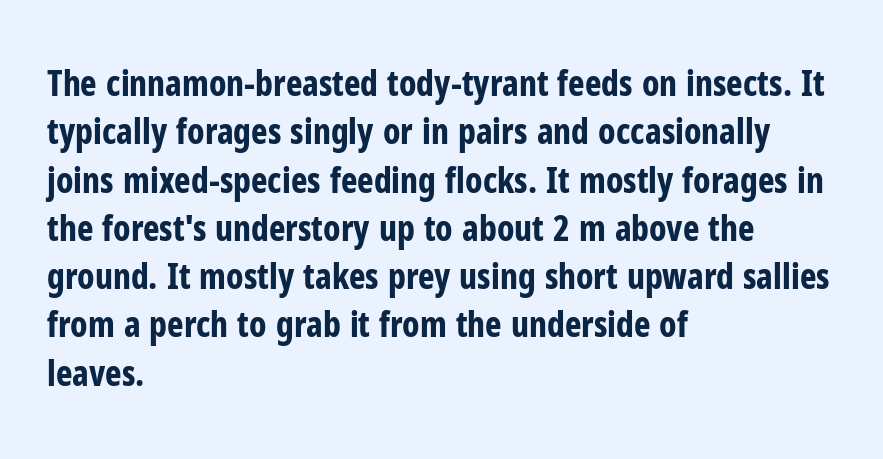
The image shows 35 px bold, condensed sans-serif type, upright; set left-aligned, normal line spacing (1.38x), normal letter spacing, not underlined; low stroke contrast and a medium x-height.
